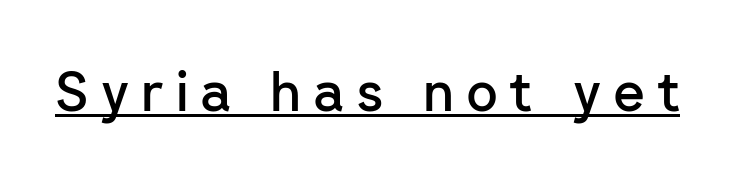
In terms of letterform style, serifs are entirely absent. Weight: semibold (demi). This is the regular roman posture of the typeface. What decoration does the sample have? An underline.
